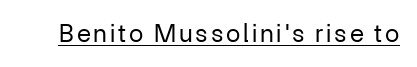
Notice how a bar underscores the lettering throughout. This is not heavy type; no bold has been used. The font's upright variant was chosen for this text.
